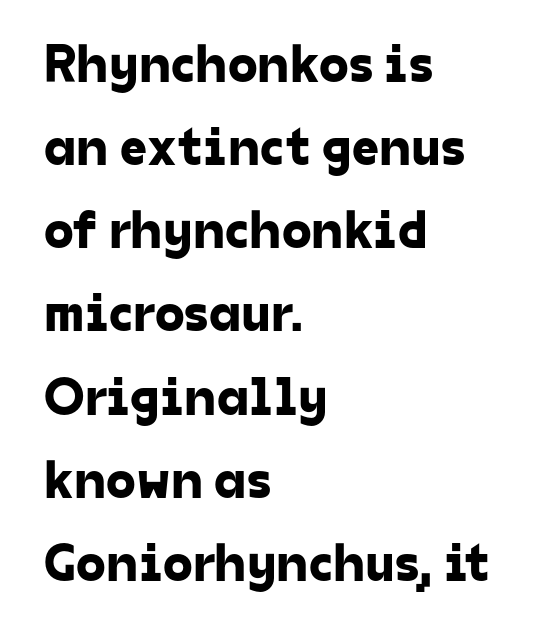
Bare-footed words on every line. The ragged edge is on the right, which tells us the setting is flush left. Rows of type keep a routine distance in the vertical direction. You could not count columns in this text — the font is proportionally spaced. To sum up the face: it is a sans, with no serifs. Characters follow at the spacing the type designer built in.
